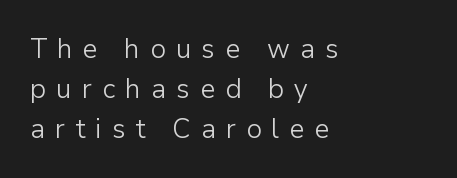
Is there any slant? The stems are plumb. One-word summary of the alignment: left. There is plenty of visible air inserted between adjacent glyphs. No heavy texture on the line: the type isn't bold. The rendering uses a moderate line-height, typical for paragraphs.
